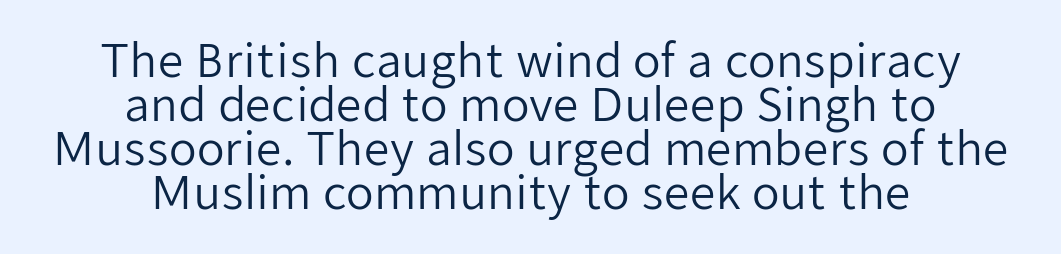
The image shows 45 px regular-weight sans-serif type, upright; set centered, tight line spacing (0.98x), normal letter spacing, not underlined; low stroke contrast and a medium x-height.
